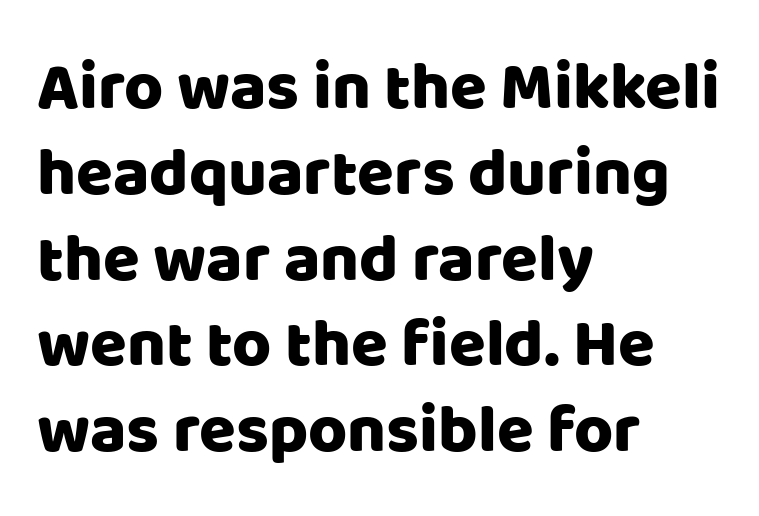
The image shows 67 px sans-serif type, upright; set left-aligned, normal line spacing (1.28x), normal letter spacing, not underlined; low stroke contrast and a large x-height.
